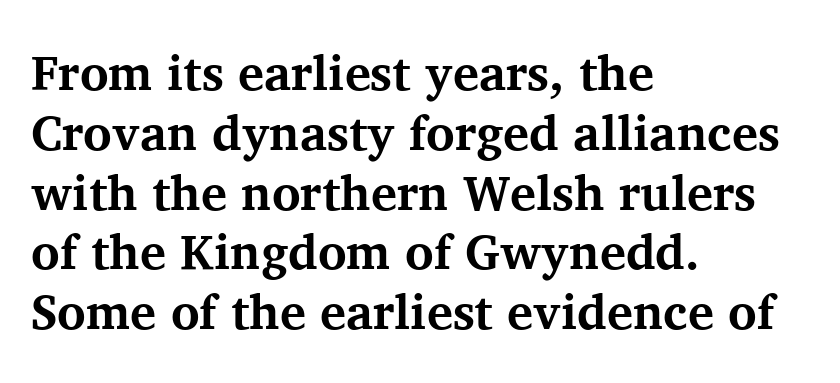
Does the copy run flush right? No — it runs flush left. The space beneath each line is pristine and unruled. Every letter is thick-stroked: bold, no question. Spacing verdict: proportional, widths tailored to each character.
